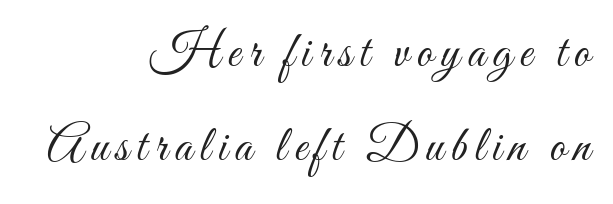
{"bold": "no", "weight": "light", "width": "condensed", "stroke_contrast": "medium", "x_height": "small", "monospaced": "no", "underline": "no", "align": "right", "line_spacing_ratio": 1.88, "glyph_px": 50}
